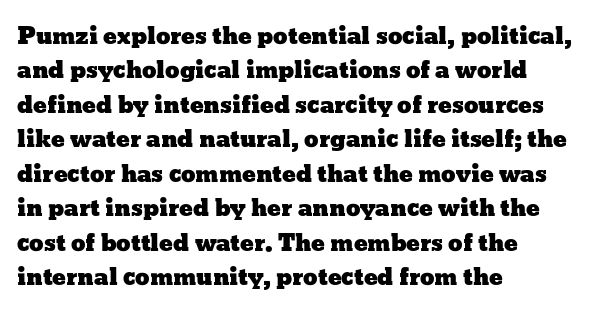
The image shows 23 px text type, upright; set left-aligned, normal line spacing (1.5x), normal letter spacing, not underlined.
